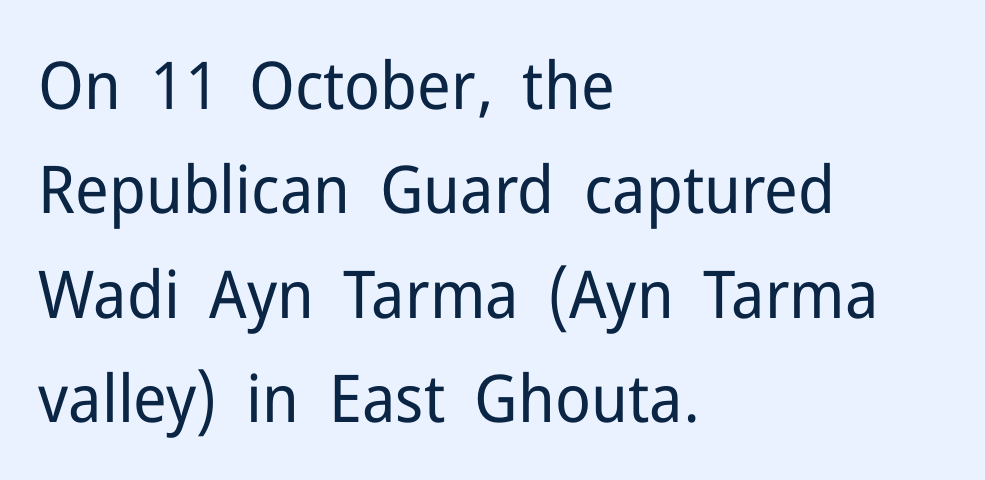
{"serif": "no", "italic": "no", "bold": "no", "weight": "regular", "width": "normal", "stroke_contrast": "low", "x_height": "medium", "monospaced": "no", "underline": "no", "align": "left", "line_spacing": "normal", "line_spacing_ratio": 1.58, "letter_spacing": "normal", "letter_spacing_em": 0.0, "glyph_px": 66}
